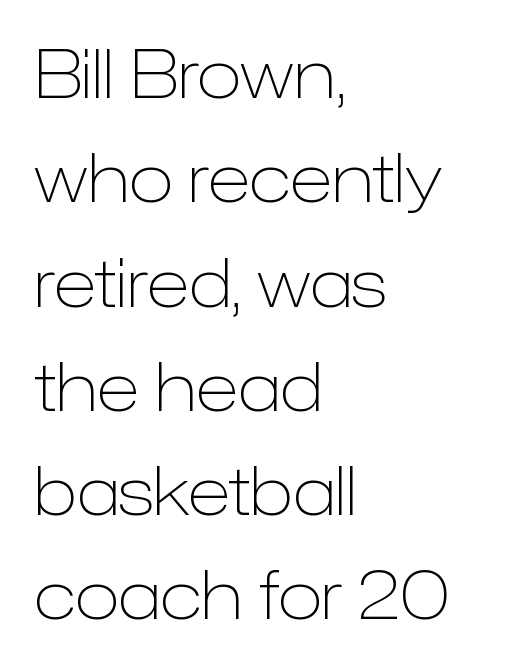
The image shows 66 px light sans-serif type, upright; set left-aligned, normal line spacing (1.58x), normal letter spacing, not underlined; low stroke contrast and a medium x-height.
